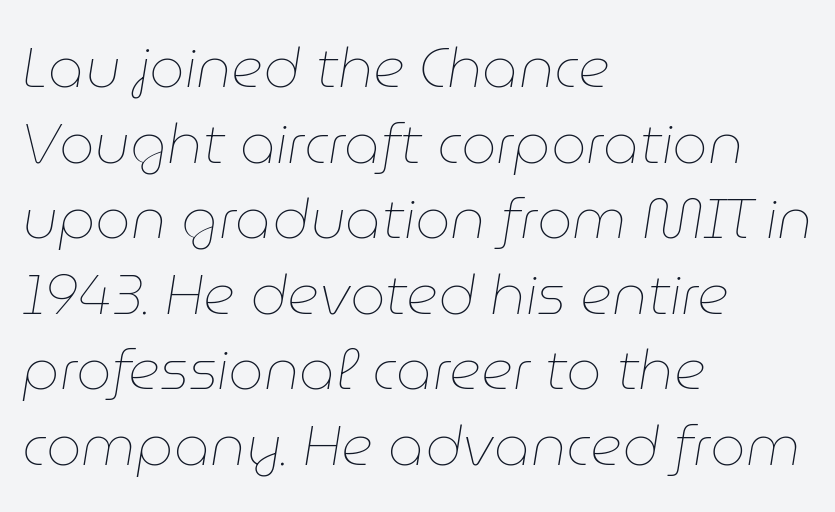
Q: Is the text bold? A: No.
Q: Is the text italic (slanted)? A: Yes, it leans right by about 9 degrees.
Q: Is the text underlined? A: No.
Q: How is the paragraph aligned? A: Left-aligned.
Q: Is the spacing between letters normal or unusually wide? A: Normal.
Q: Is the spacing between lines tight, normal or loose? A: Normal.
Q: Width (condensed, normal, or wide)? A: Normal.
Q: Stroke contrast? A: Low.
Q: x-height? A: Medium.
Q: Monospaced? A: No.
